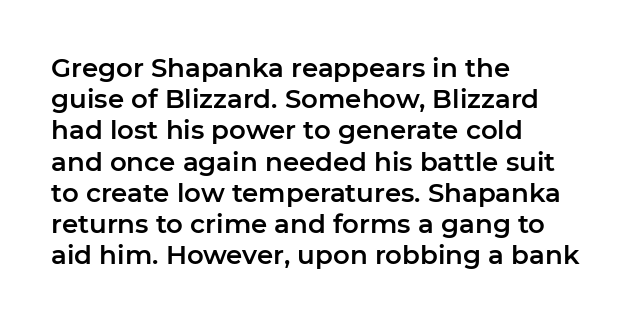
{"italic": "no", "underline": "no", "align": "left", "line_spacing_ratio": 1.2, "letter_spacing": "normal", "letter_spacing_em": 0.0, "glyph_px": 26}
